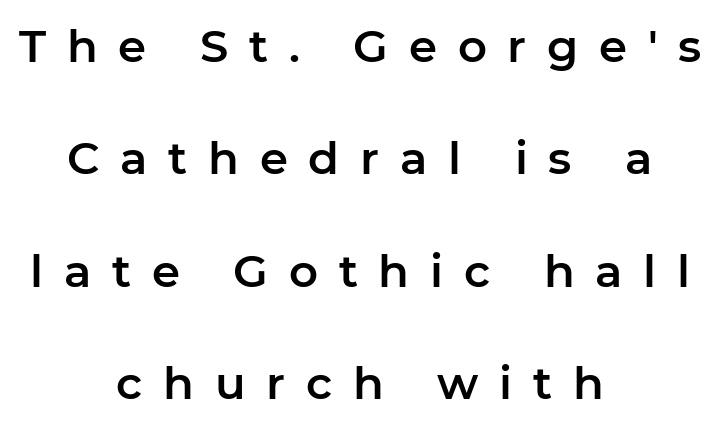
Q: Is the text italic (slanted)? A: No, it is upright.
Q: Is the typeface a serif or a sans-serif typeface? A: Sans-serif.
Q: Is the text underlined? A: No.
Q: How is the paragraph aligned? A: Centered.
Q: Is the spacing between letters normal or unusually wide? A: Unusually wide.
Q: Is the spacing between lines tight, normal or loose? A: Loose.
Q: Width (condensed, normal, or wide)? A: Normal.
Q: Stroke contrast? A: Low.
Q: x-height? A: Medium.
Q: Monospaced? A: No.
